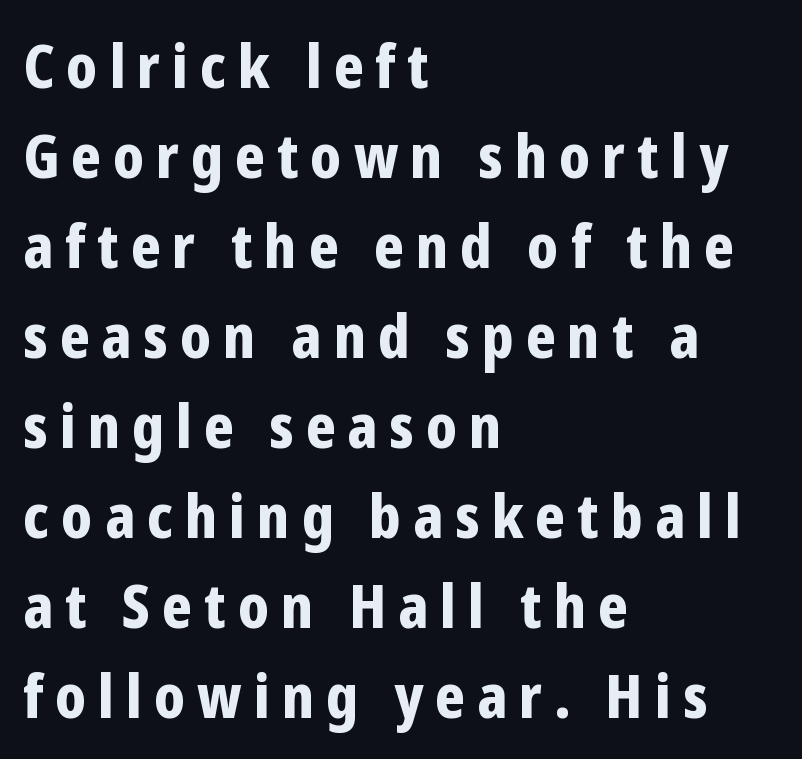
{"serif": "no", "italic": "no", "bold": "yes", "weight": "bold", "width": "condensed", "stroke_contrast": "low", "x_height": "medium", "monospaced": "no", "underline": "no", "align": "left", "line_spacing": "normal", "line_spacing_ratio": 1.5, "letter_spacing": "wide", "letter_spacing_em": 0.2, "glyph_px": 60}
